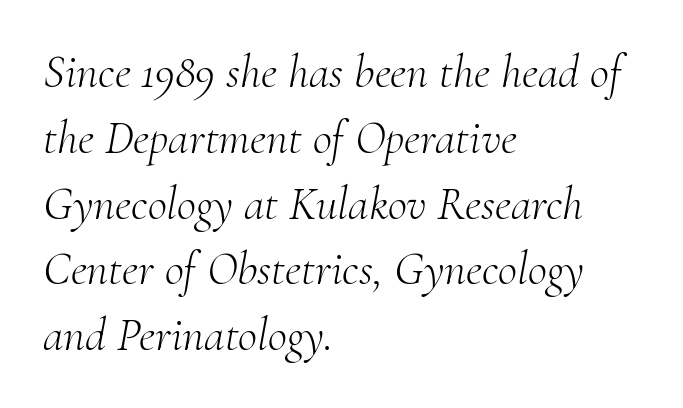
Q: Is the text bold? A: No.
Q: Is the text italic (slanted)? A: Yes, it leans right by about 10 degrees.
Q: Is the typeface a serif or a sans-serif typeface? A: Serif.
Q: Is the text underlined? A: No.
Q: How is the paragraph aligned? A: Left-aligned.
Q: Is the spacing between letters normal or unusually wide? A: Normal.
Q: Is the spacing between lines tight, normal or loose? A: Normal.
Q: Width (condensed, normal, or wide)? A: Normal.
Q: Stroke contrast? A: Medium.
Q: x-height? A: Small.
Q: Monospaced? A: No.
